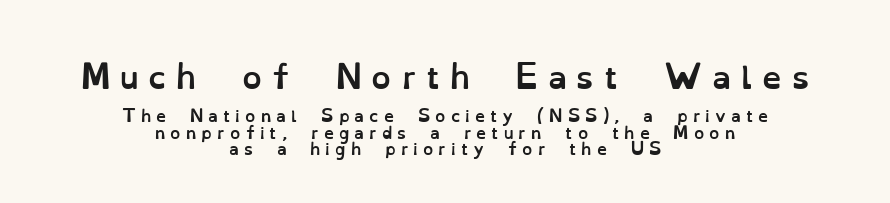
Every stem runs plumb, perpendicular to the baseline. The passage shown is typed in a proportional face where columns would drift. Students, observe: this is what under-led, compact text looks like. Each line is balanced around a shared central axis.
